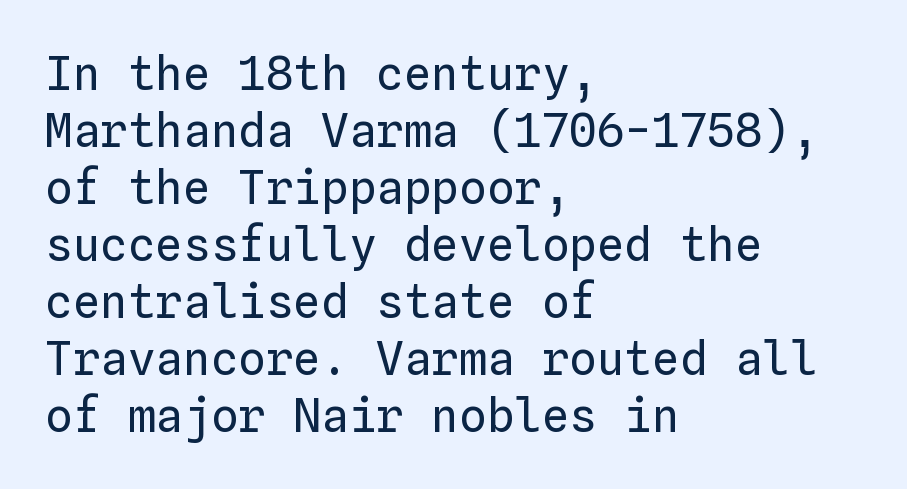
Heaviness? Minimal to ordinary, like unemphasized prose. Here the designer chose a console-style face with uniform glyph widths. Upright lettering throughout. The rag falls on the right side of this text block. The gap between lines stays unmarked.
